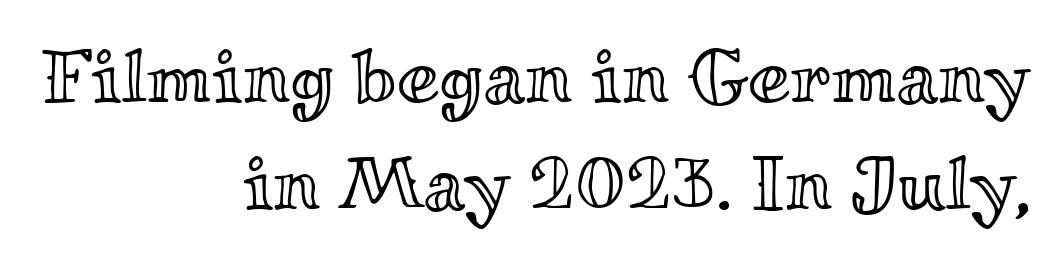
{"italic": "no", "width": "wide", "x_height": "small", "monospaced": "no", "underline": "no", "align": "right", "line_spacing": "normal", "line_spacing_ratio": 1.41, "letter_spacing": "normal", "letter_spacing_em": 0.0, "glyph_px": 76}
